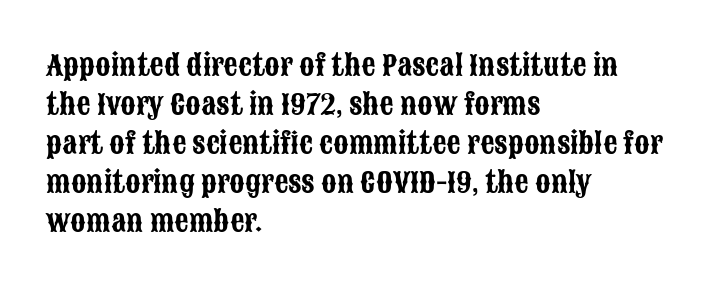
Q: Is the text italic (slanted)? A: No, it is upright.
Q: Is the typeface a serif or a sans-serif typeface? A: Sans-serif.
Q: Is the text underlined? A: No.
Q: How is the paragraph aligned? A: Left-aligned.
Q: Is the spacing between letters normal or unusually wide? A: Normal.
Q: Is the spacing between lines tight, normal or loose? A: Normal.
Q: Width (condensed, normal, or wide)? A: Condensed.
Q: Stroke contrast? A: Low.
Q: x-height? A: Large.
Q: Monospaced? A: No.
